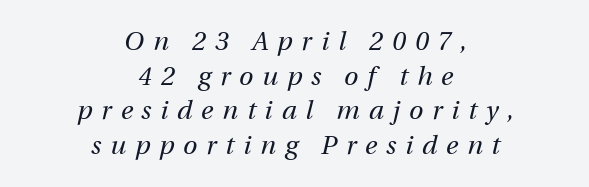
Q: Is the text bold? A: No.
Q: Is the text italic (slanted)? A: Yes, it leans right by about 12 degrees.
Q: Is the text underlined? A: No.
Q: How is the paragraph aligned? A: Centered.
Q: Is the spacing between letters normal or unusually wide? A: Unusually wide.
Q: Is the spacing between lines tight, normal or loose? A: Normal.
